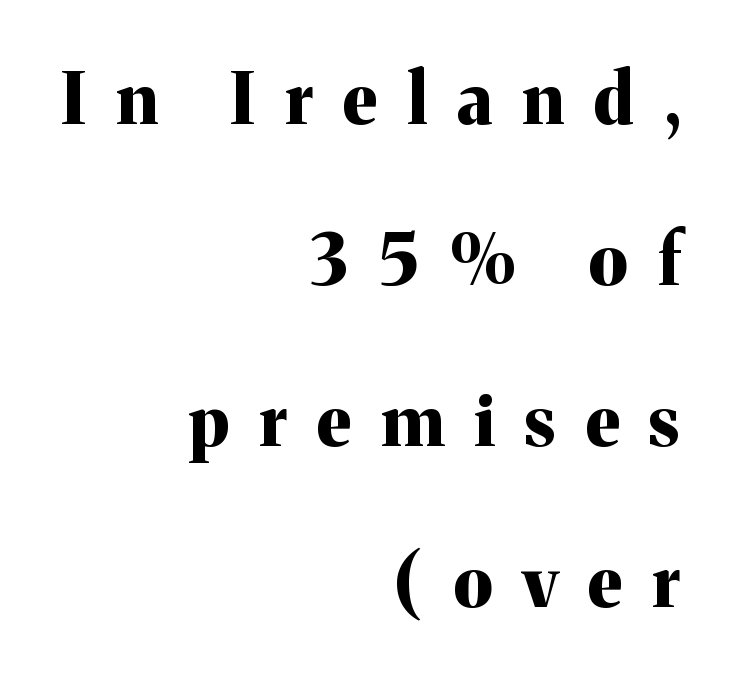
I'd describe the lettering as bold — thick and assertive. In terms of leading, this rendering errs on the spacious side. A typesetter would call this heavily tracked-out type. Descenders hang freely into open space.
